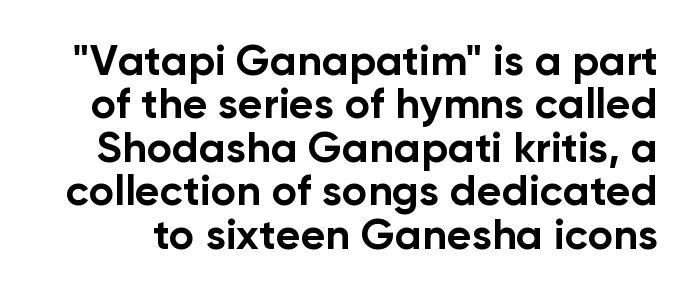
{"serif": "no", "italic": "no", "bold": "yes", "weight": "bold", "width": "normal", "stroke_contrast": "low", "x_height": "medium", "monospaced": "no", "underline": "no", "line_spacing": "tight", "line_spacing_ratio": 1.01, "letter_spacing": "normal", "letter_spacing_em": 0.0, "glyph_px": 43}
